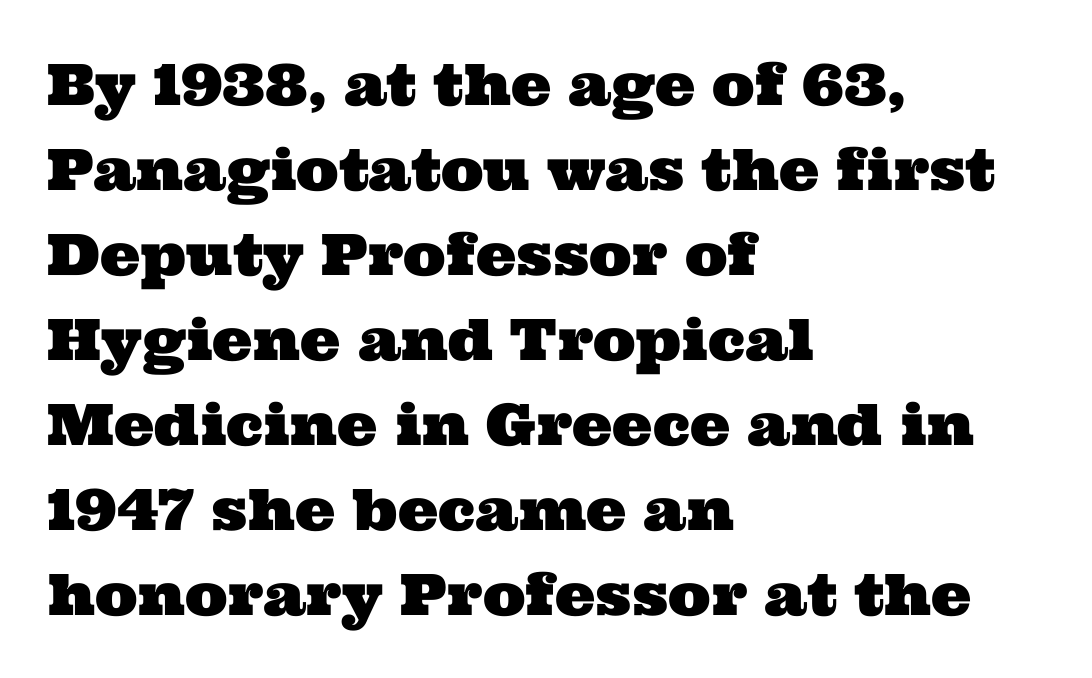
{"serif": "yes", "width": "wide", "stroke_contrast": "medium", "x_height": "medium", "monospaced": "no", "underline": "no", "align": "left", "line_spacing": "normal", "line_spacing_ratio": 1.49, "letter_spacing": "normal", "letter_spacing_em": 0.0, "glyph_px": 57}
